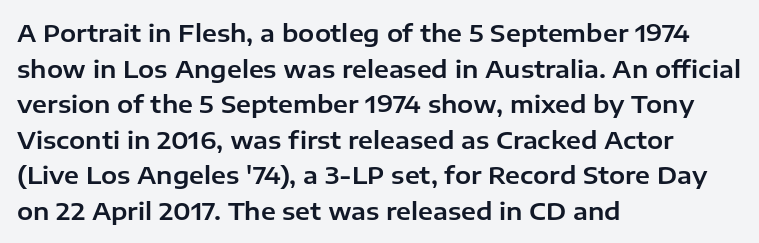
{"italic": "no", "underline": "no", "align": "left", "line_spacing": "normal", "line_spacing_ratio": 1.48, "letter_spacing": "normal", "letter_spacing_em": 0.0, "glyph_px": 24}
